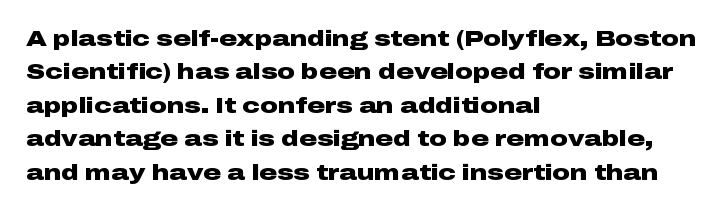
Q: Is the text bold? A: Yes.
Q: Is the text italic (slanted)? A: No, it is upright.
Q: Is the text underlined? A: No.
Q: How is the paragraph aligned? A: Left-aligned.
Q: Is the spacing between letters normal or unusually wide? A: Normal.
Q: Is the spacing between lines tight, normal or loose? A: Normal.
